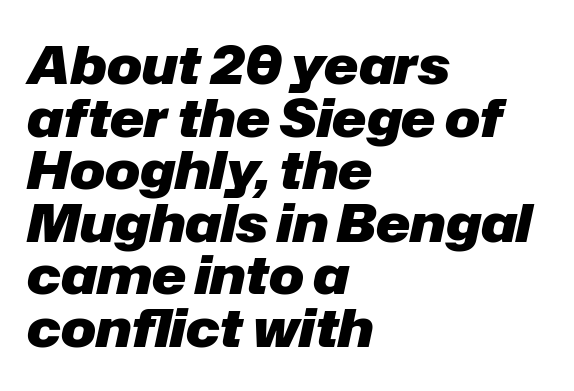
Honestly, the rows look squashed on top of each other. As a designer I'd log this as weight 700, bold. The compositor pushed each line to the left boundary. The string is rendered with underlining switched off.
